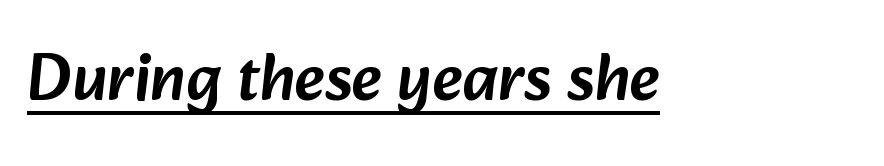
The image shows 66 px sans-serif type; set normal letter spacing, underlined; low stroke contrast and a medium x-height.
